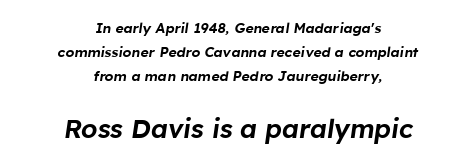
The image shows 26 px text type, italic (leaning right); set centered, line spacing 1.73x, normal letter spacing, not underlined; the second (bottom) block is 1.86x larger.
